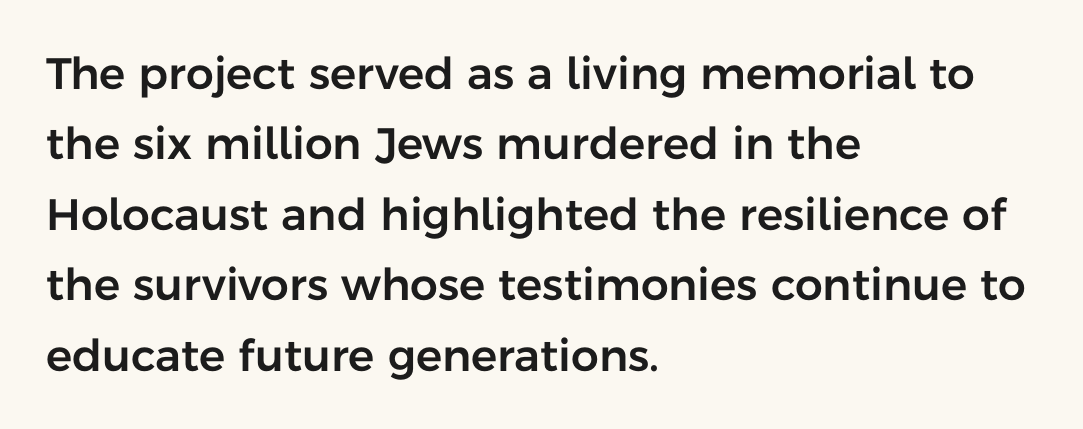
Q: Is the text italic (slanted)? A: No, it is upright.
Q: Is the typeface a serif or a sans-serif typeface? A: Sans-serif.
Q: Is the text underlined? A: No.
Q: How is the paragraph aligned? A: Left-aligned.
Q: Is the spacing between letters normal or unusually wide? A: Normal.
Q: Is the spacing between lines tight, normal or loose? A: Normal.
Q: Width (condensed, normal, or wide)? A: Normal.
Q: Stroke contrast? A: Low.
Q: x-height? A: Medium.
Q: Monospaced? A: No.
